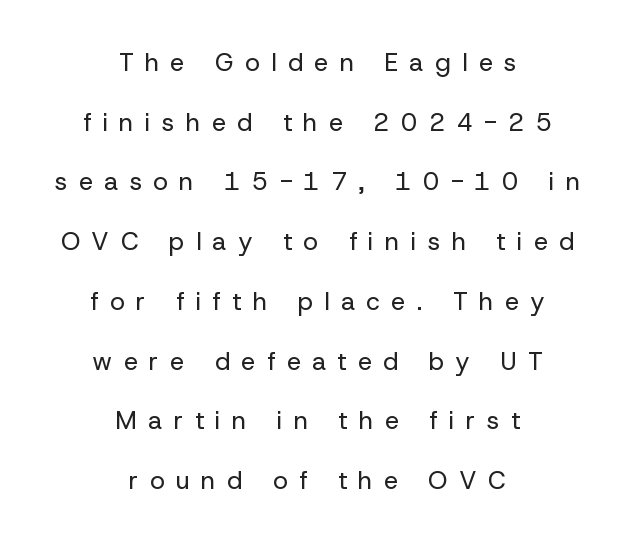
The lettering holds an erect, upright posture throughout. The strip under each line holds only bare page. The passage is arranged like a title page — every line centered. Compared with typical body copy, the letter spacing here is much looser. Horizontal bands of white between lines are thick stripes.
